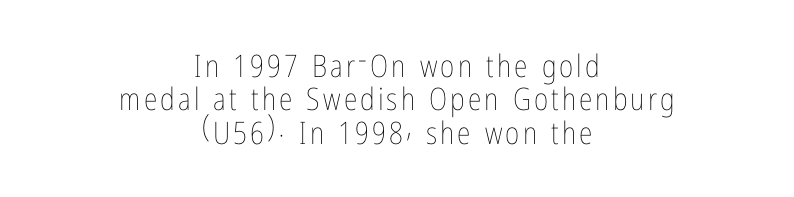
Q: Is the text bold? A: No.
Q: Is the text italic (slanted)? A: No, it is upright.
Q: Is the text underlined? A: No.
Q: How is the paragraph aligned? A: Centered.
Q: Is the spacing between lines tight, normal or loose? A: Tight.
Q: Width (condensed, normal, or wide)? A: Condensed.
Q: Stroke contrast? A: Low.
Q: x-height? A: Medium.
Q: Monospaced? A: No.
